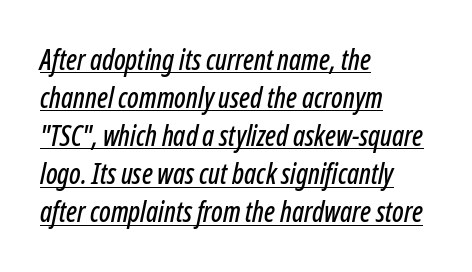
The image shows 28 px condensed type, italic (leaning right); set left-aligned, normal line spacing (1.36x), normal letter spacing, underlined; low stroke contrast and a medium x-height.
